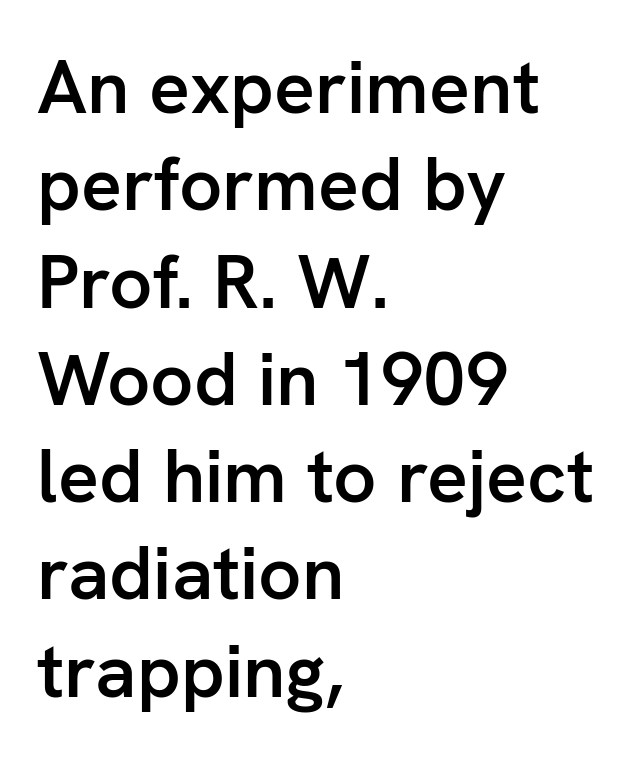
{"serif": "no", "italic": "no", "bold": "semi", "weight": "semibold", "width": "normal", "stroke_contrast": "low", "x_height": "medium", "monospaced": "no", "underline": "no", "align": "left", "line_spacing": "normal", "line_spacing_ratio": 1.28, "letter_spacing": "normal", "letter_spacing_em": 0.0, "glyph_px": 76}
